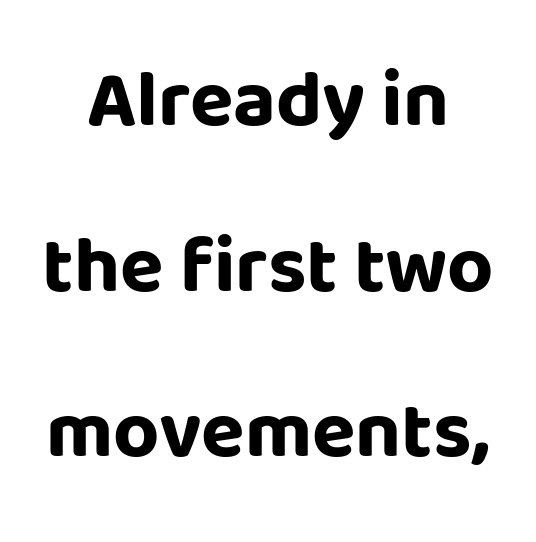
{"serif": "no", "italic": "no", "bold": "yes", "weight": "bold", "width": "normal", "stroke_contrast": "low", "x_height": "large", "monospaced": "no", "underline": "no", "align": "center", "line_spacing": "loose", "line_spacing_ratio": 2.07, "letter_spacing": "normal", "letter_spacing_em": 0.0, "glyph_px": 80}
